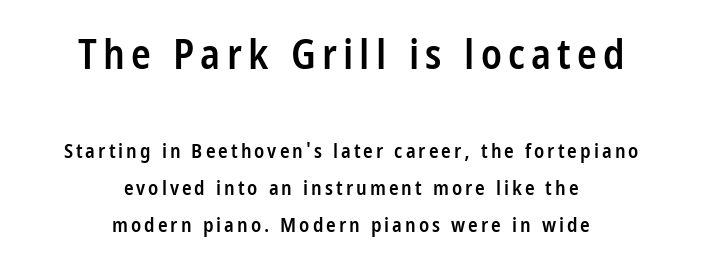
The image shows 41 px semibold, condensed sans-serif type, upright; set centered, line spacing 1.86x, not underlined; the first (top) block is 2.05x larger; low stroke contrast and a large x-height.
